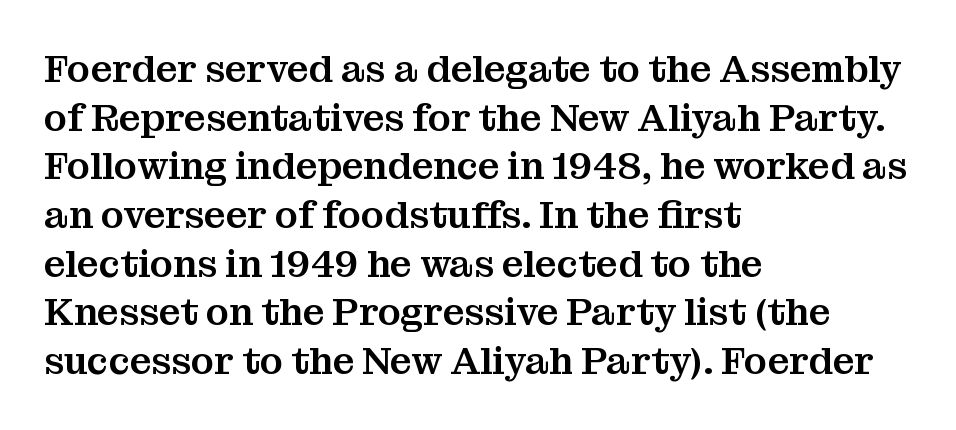
The image shows 38 px serif type, upright; set left-aligned, normal line spacing (1.28x), normal letter spacing, not underlined; medium stroke contrast and a medium x-height.
